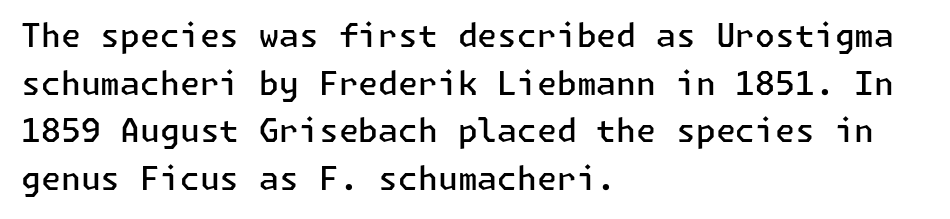
The image shows 32 px semibold sans-serif type, upright; set left-aligned, normal line spacing (1.49x), normal letter spacing, not underlined; low stroke contrast and a medium x-height.
